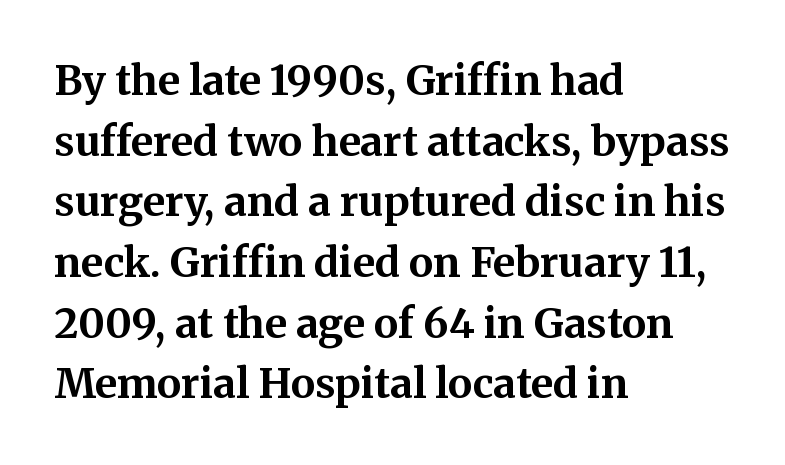
Q: Is the text bold? A: Yes.
Q: Is the text italic (slanted)? A: No, it is upright.
Q: Is the typeface a serif or a sans-serif typeface? A: Serif.
Q: Is the text underlined? A: No.
Q: How is the paragraph aligned? A: Left-aligned.
Q: Is the spacing between letters normal or unusually wide? A: Normal.
Q: Is the spacing between lines tight, normal or loose? A: Normal.
Q: Width (condensed, normal, or wide)? A: Normal.
Q: Stroke contrast? A: Medium.
Q: x-height? A: Medium.
Q: Monospaced? A: No.
